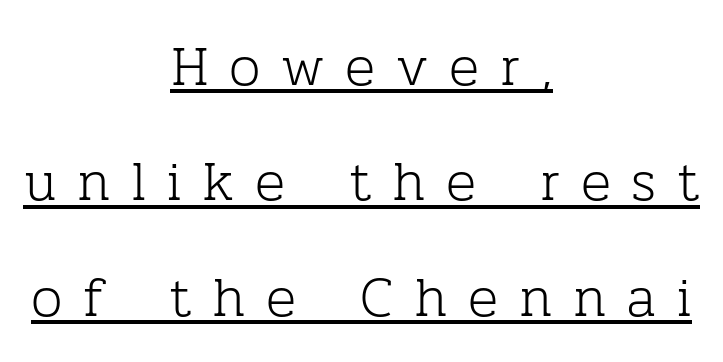
Every word sits above its own underline. The text was rendered using a seriffed face with decorative stroke endings. This sample uses an upright cut, with every glyph sitting square on the baseline. You could not count columns in this text — the font is proportionally spaced.
